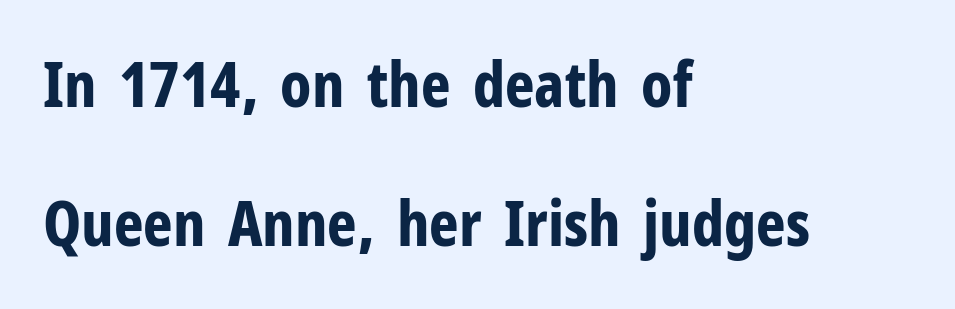
The rendering anchors every line to the left-hand side. A great deal of white space separates one row of letters from the next. Is this a sans? Yes — the strokes have no serifs. Characters remain perfectly vertical along every line. The passage shown has conventional tracking throughout.
